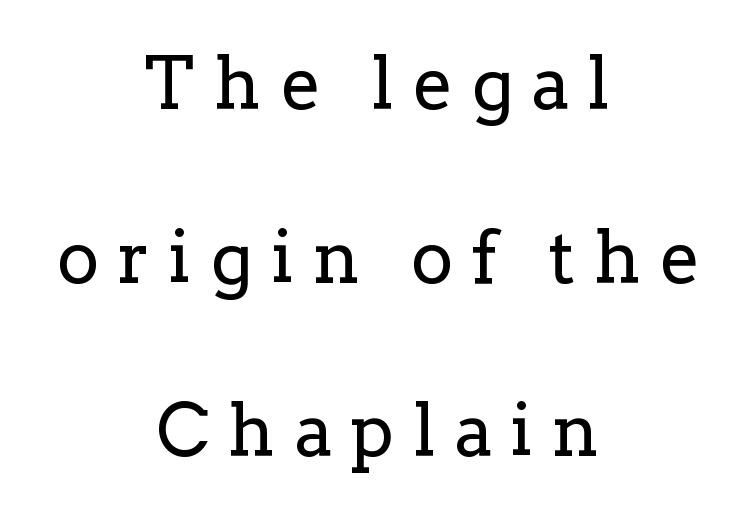
{"serif": "yes", "italic": "no", "bold": "no", "weight": "regular", "width": "normal", "stroke_contrast": "low", "x_height": "medium", "monospaced": "no", "underline": "no", "align": "center", "line_spacing": "loose", "line_spacing_ratio": 2.41, "letter_spacing": "wide", "letter_spacing_em": 0.26, "glyph_px": 72}
